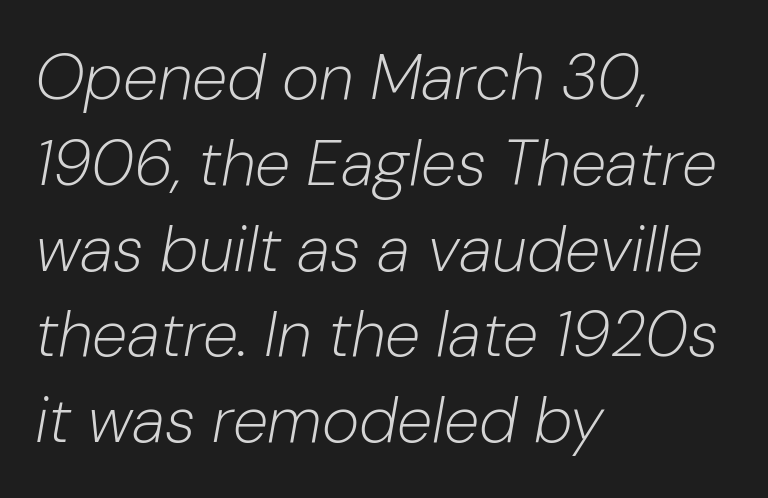
Q: Is the text bold? A: No.
Q: Is the text italic (slanted)? A: Yes, it leans right by about 10 degrees.
Q: Is the text underlined? A: No.
Q: How is the paragraph aligned? A: Left-aligned.
Q: Is the spacing between letters normal or unusually wide? A: Normal.
Q: Is the spacing between lines tight, normal or loose? A: Normal.
Q: Width (condensed, normal, or wide)? A: Normal.
Q: Stroke contrast? A: Low.
Q: x-height? A: Medium.
Q: Monospaced? A: No.
